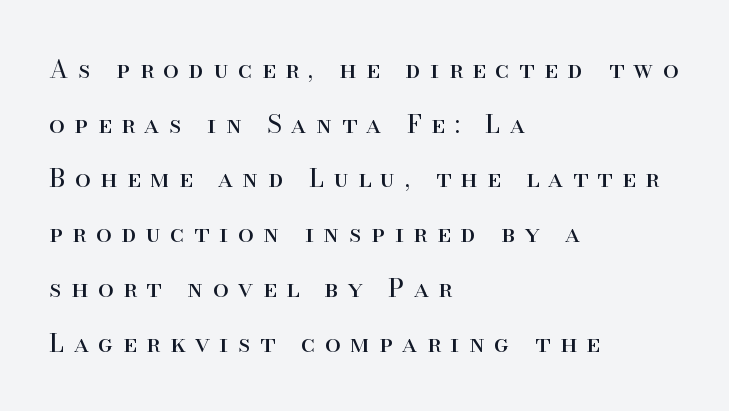
Tracking here is generous; glyphs stand well apart from one another. The leading is generous, giving the passage an open texture. The zone under the glyphs is completely vacant. The ragged edge is on the right, which tells us the setting is flush left. The lettering holds an erect, upright posture throughout.
